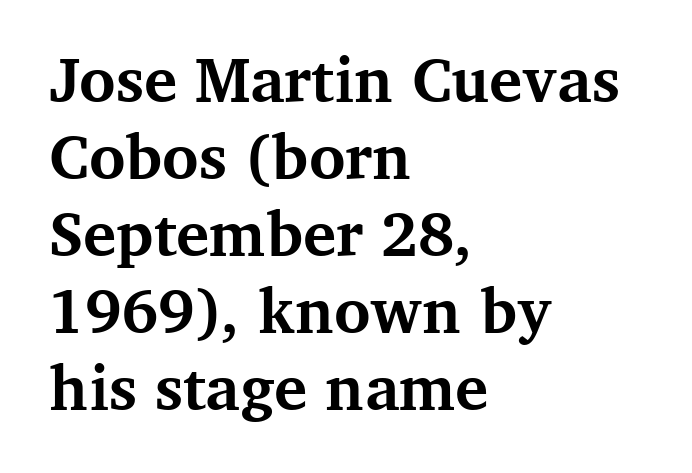
The image shows 62 px bold serif type, upright; set left-aligned, line spacing 1.24x, normal letter spacing, not underlined; medium stroke contrast and a medium x-height.
